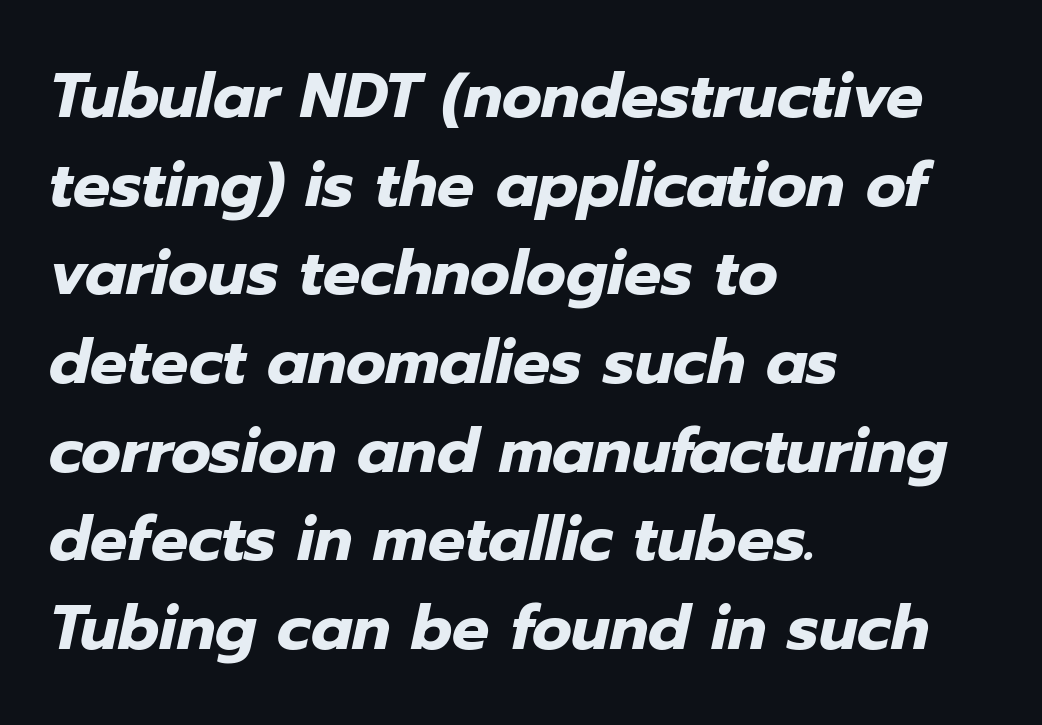
{"italic": "yes", "lean": "right", "slant_degrees": 12, "bold": "yes", "weight": "heavy", "width": "normal", "stroke_contrast": "low", "x_height": "medium", "monospaced": "no", "underline": "no", "align": "left", "line_spacing": "normal", "line_spacing_ratio": 1.43, "letter_spacing": "normal", "letter_spacing_em": 0.0, "glyph_px": 62}
